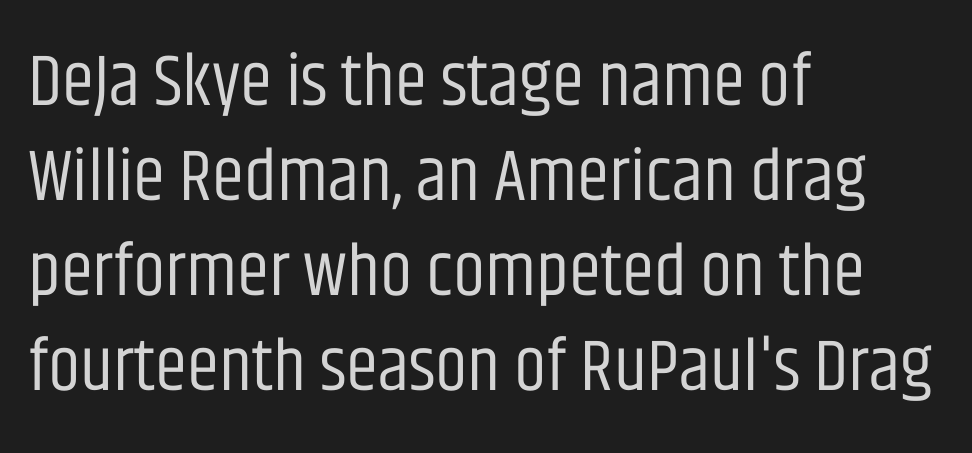
The rag falls on the right side of this text block. Nobody touched the tracking dial on this one. The string is rendered with underlining switched off. Leading matches the norm, producing a regular column. What kind of face is this? One without serifs — a sans.
